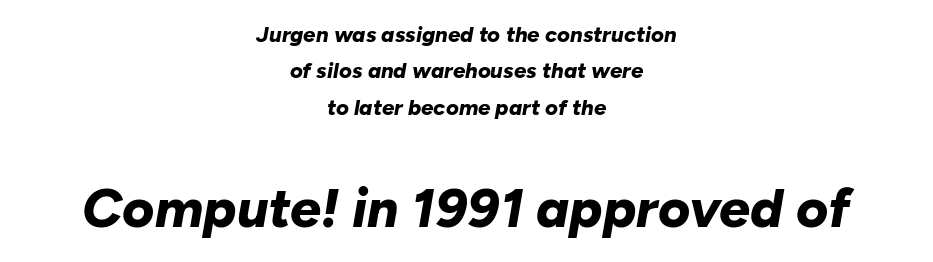
The block of text has a typical density, with ordinary space between rows. A full-strength bold gives these letters their thick strokes. The face used here is proportionally spaced, like ordinary book or web type. Glyph-to-glyph distance matches everyday printed text. Italic: yes, the glyphs are oblique. Larger block? The one below; the one above is distinctly smaller.
